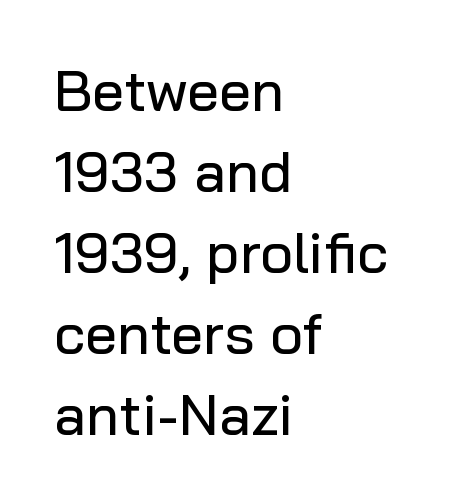
Q: Is the text italic (slanted)? A: No, it is upright.
Q: Is the typeface a serif or a sans-serif typeface? A: Sans-serif.
Q: Is the text underlined? A: No.
Q: How is the paragraph aligned? A: Left-aligned.
Q: Is the spacing between letters normal or unusually wide? A: Normal.
Q: Is the spacing between lines tight, normal or loose? A: Normal.
Q: Width (condensed, normal, or wide)? A: Normal.
Q: Stroke contrast? A: Low.
Q: x-height? A: Medium.
Q: Monospaced? A: No.
